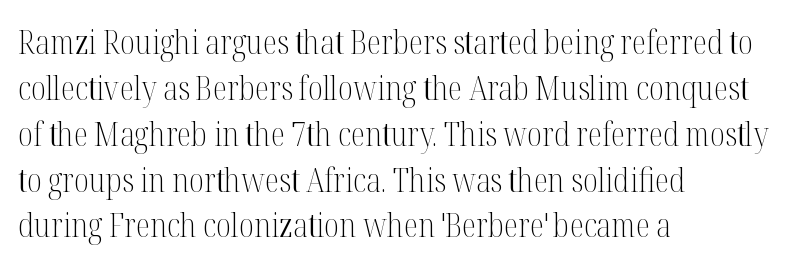
Each stroke keeps to a modest, everyday thickness or less. Varying glyph widths throughout — classic text-font behaviour. This is serif lettering, the kind often seen in printed books. These lines were composed using upright roman letters. A typesetter would call this leading conventional body-copy spacing. Caption: standard tracking, unaltered.
